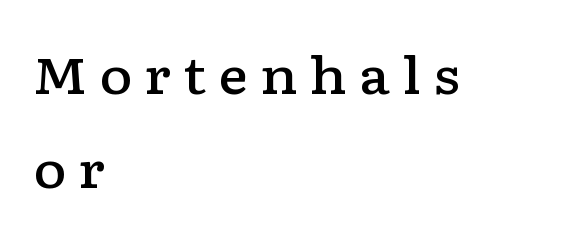
The baseline area is clear. Inter-character spacing is expanded well beyond the font's built-in metrics. Line beginnings align vertically; line endings do not. Yep, those are serifs on the letters.
